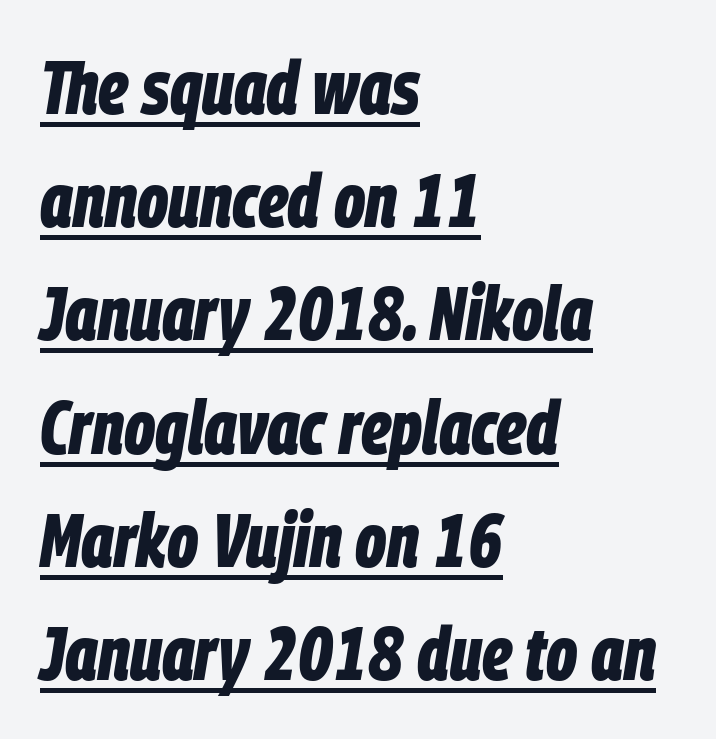
The image shows 76 px bold, condensed type, italic (leaning right); set left-aligned, normal line spacing (1.49x), normal letter spacing, underlined; low stroke contrast and a large x-height.
